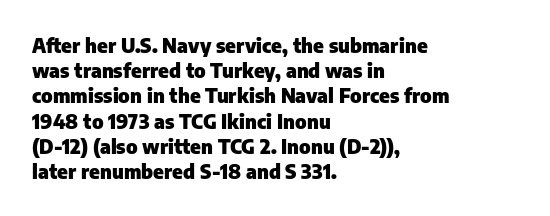
Q: Is the text bold? A: Yes.
Q: Is the text italic (slanted)? A: No, it is upright.
Q: Is the text underlined? A: No.
Q: How is the paragraph aligned? A: Left-aligned.
Q: Is the spacing between letters normal or unusually wide? A: Normal.
Q: Is the spacing between lines tight, normal or loose? A: Normal.
